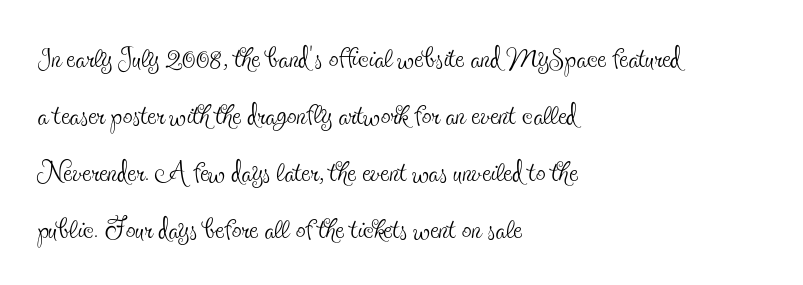
The image shows 39 px thin, condensed serif type; set left-aligned, normal line spacing (1.46x), normal letter spacing, not underlined; a small x-height.
